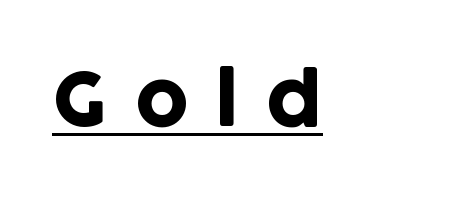
{"serif": "no", "italic": "no", "width": "normal", "stroke_contrast": "low", "x_height": "large", "monospaced": "no", "underline": "yes", "letter_spacing": "wide", "letter_spacing_em": 0.38, "glyph_px": 73}
